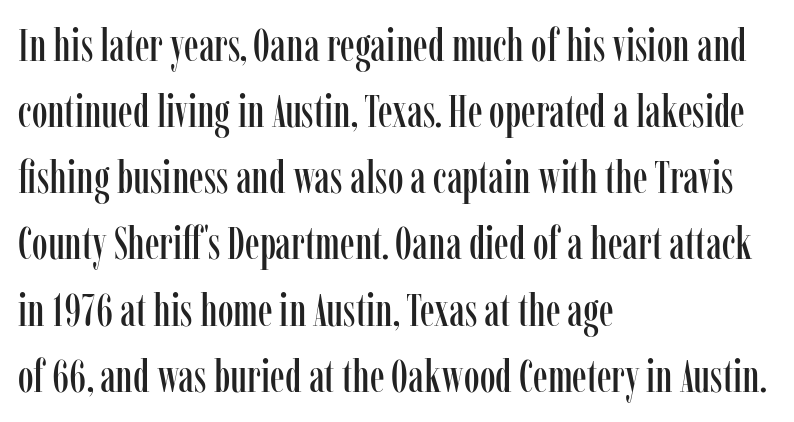
{"serif": "yes", "italic": "no", "width": "condensed", "stroke_contrast": "low", "x_height": "medium", "monospaced": "no", "underline": "no", "align": "left", "line_spacing": "normal", "line_spacing_ratio": 1.47, "letter_spacing": "normal", "letter_spacing_em": 0.0, "glyph_px": 45}
